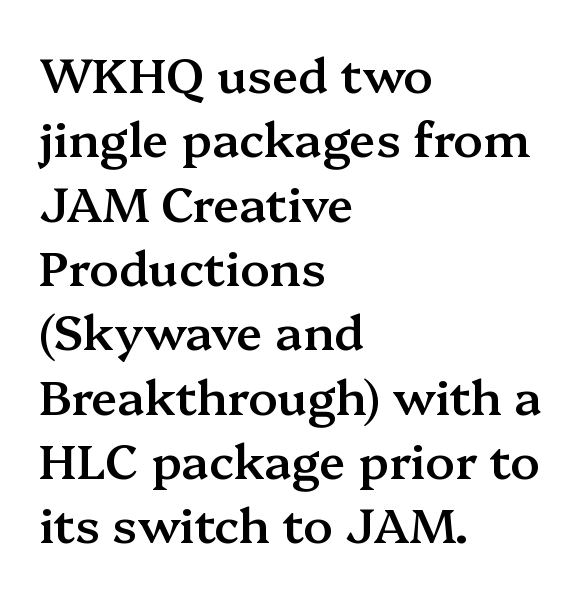
The image shows 48 px semibold serif type, upright; set left-aligned, normal line spacing (1.34x), normal letter spacing, not underlined; medium stroke contrast and a medium x-height.
